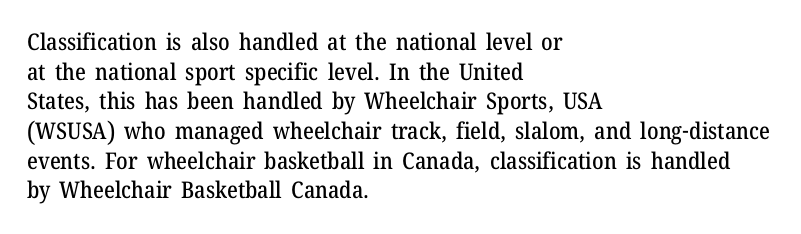
{"italic": "no", "underline": "no", "align": "left", "line_spacing": "normal", "line_spacing_ratio": 1.29, "letter_spacing": "normal", "letter_spacing_em": 0.0, "glyph_px": 23}
